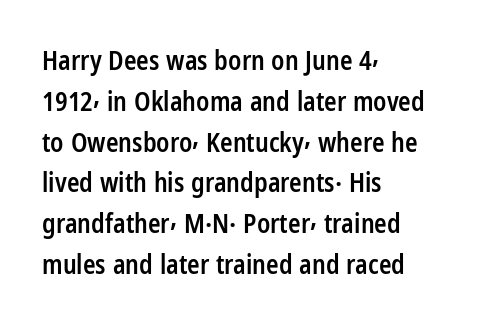
Caption: semibold face, moderately heavy strokes. Students, observe: this is what conventionally led text looks like. Quick note: not italic, upright. A bare baseline throughout the passage.
